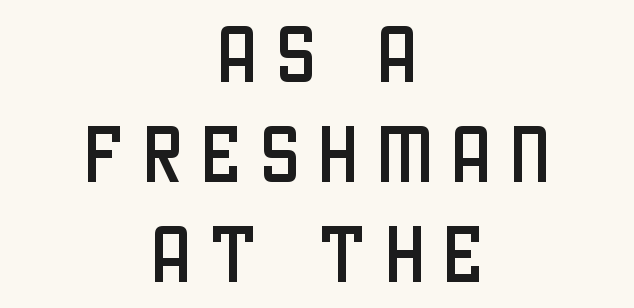
The image shows 64 px condensed sans-serif type, upright; set centered, normal line spacing (1.56x), unusually wide letter spacing (+0.29 em), not underlined; low stroke contrast and a large x-height.
